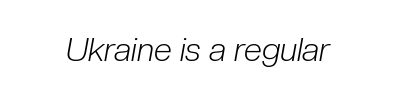
Characters follow at the spacing the type designer built in. Caption: face not bold, strokes unweighted. If you drew a line through each stem, it would be angled. This sample has the flowing, uneven cadence of proportional lettering. Words float on clear page, feet unadorned.
